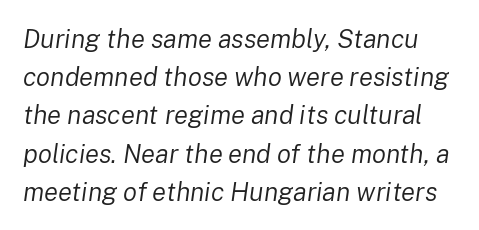
The image shows 26 px text type, italic (leaning right); set normal line spacing (1.47x), normal letter spacing, not underlined.
